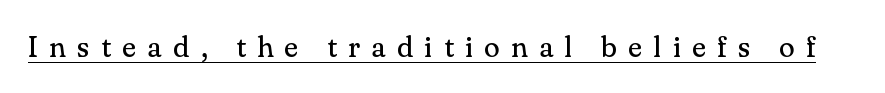
Q: Is the text bold? A: No.
Q: Is the text italic (slanted)? A: No, it is upright.
Q: Is the typeface a serif or a sans-serif typeface? A: Serif.
Q: Is the text underlined? A: Yes.
Q: Is the spacing between letters normal or unusually wide? A: Unusually wide.
Q: Width (condensed, normal, or wide)? A: Normal.
Q: Stroke contrast? A: Medium.
Q: x-height? A: Small.
Q: Monospaced? A: No.
